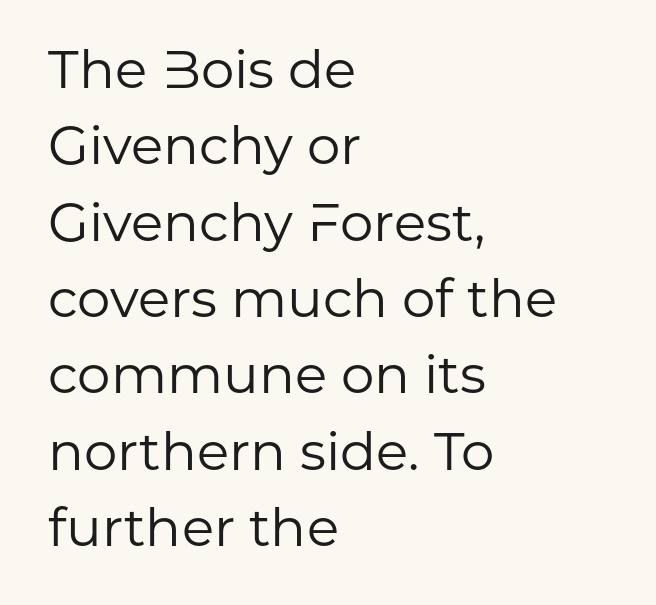
{"serif": "no", "italic": "no", "bold": "no", "weight": "regular", "width": "normal", "stroke_contrast": "low", "x_height": "medium", "monospaced": "no", "underline": "no", "align": "left", "line_spacing": "normal", "line_spacing_ratio": 1.44, "letter_spacing": "normal", "letter_spacing_em": 0.0, "glyph_px": 53}
